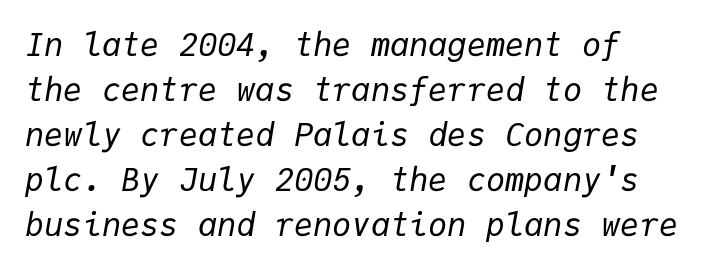
Does extra space separate the letters? No, they use regular spacing. Notice how descenders clear the ascenders below comfortably — that's standard leading. Would a proofreader flag this as italicized? Yes. Weight: regular or lighter. Type without underlining.
